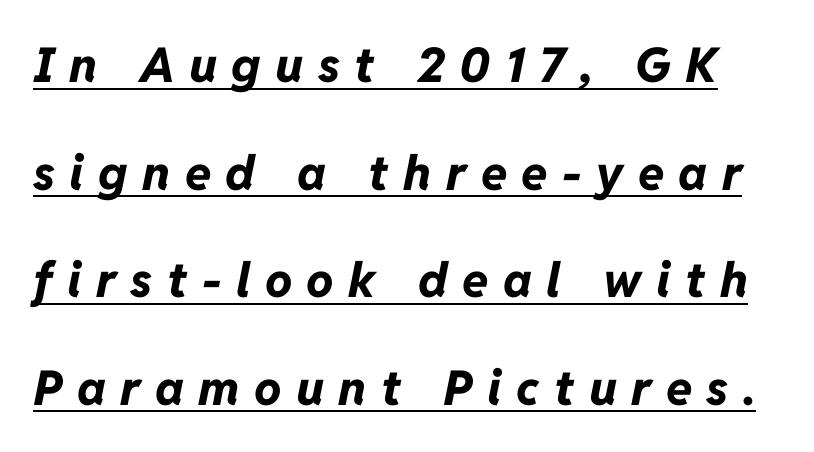
{"italic": "yes", "lean": "right", "slant_degrees": 11, "bold": "yes", "weight": "bold", "width": "normal", "stroke_contrast": "low", "x_height": "medium", "monospaced": "no", "underline": "yes", "line_spacing": "loose", "line_spacing_ratio": 2.24, "letter_spacing": "wide", "letter_spacing_em": 0.3, "glyph_px": 48}
